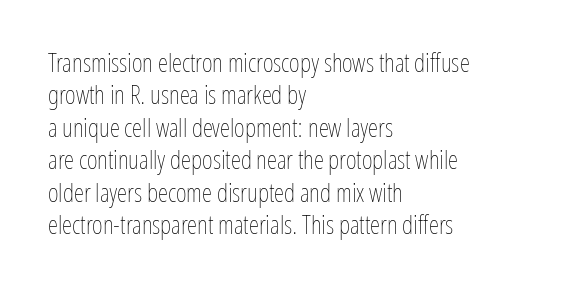
Line spacing here is normal. Nobody touched the tracking dial on this one. Quick note: underline off. Designer's note — italics off, roman on. The lines are quadded left.
